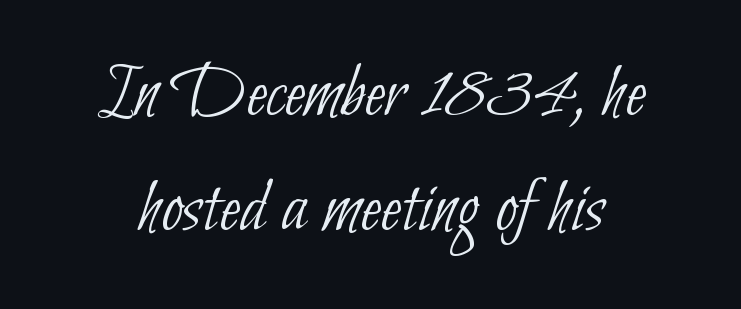
The image shows 78 px thin, condensed sans-serif type; set centered, normal line spacing (1.48x), normal letter spacing, not underlined; low stroke contrast and a small x-height.
